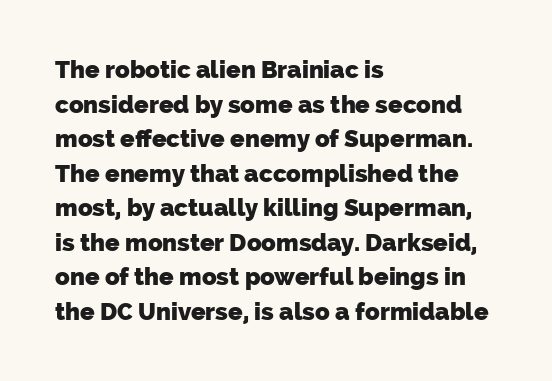
The image shows 24 px bold type; set left-aligned, normal line spacing (1.44x), normal letter spacing, not underlined.
